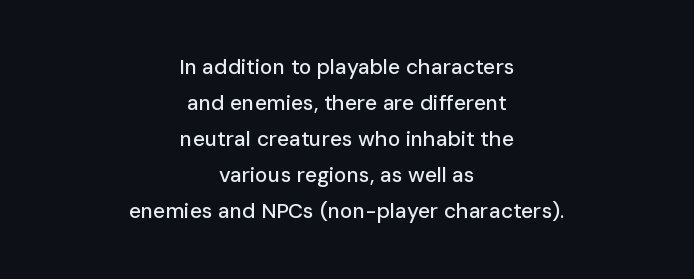
The image shows 21 px text type, upright; set centered, line spacing 1.72x, normal letter spacing, not underlined.
